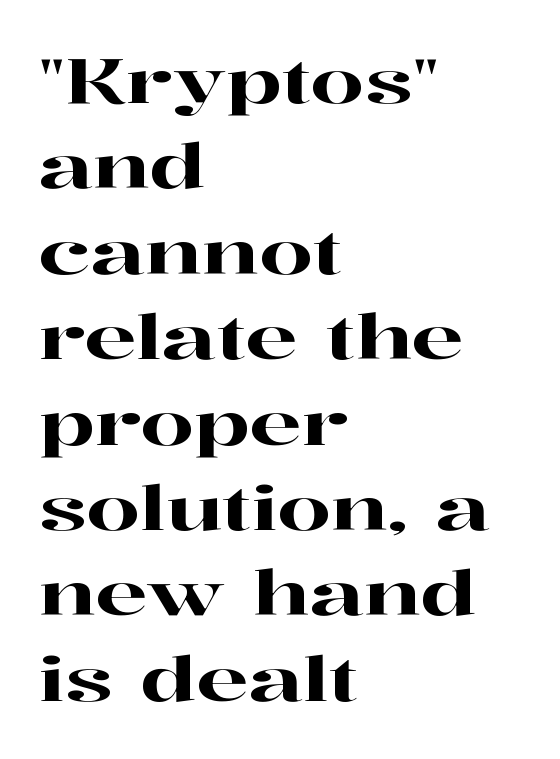
The image shows 61 px wide serif type, upright; set left-aligned, normal line spacing (1.4x), normal letter spacing, not underlined; high stroke contrast and a medium x-height.
